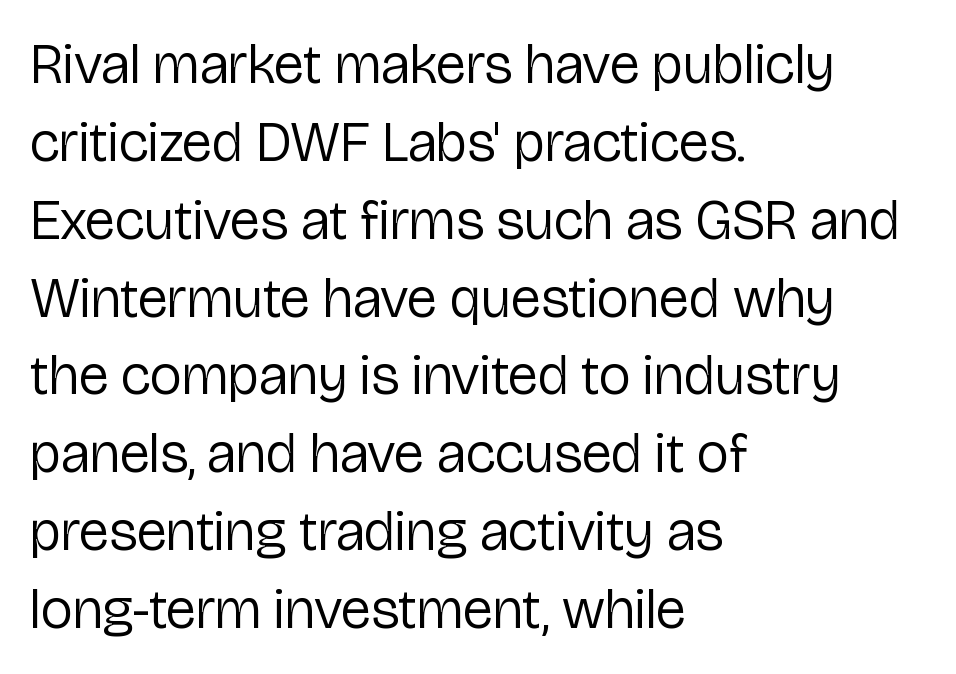
The image shows 56 px regular-weight sans-serif type, upright; set left-aligned, normal line spacing (1.39x), normal letter spacing, not underlined; low stroke contrast and a medium x-height.
